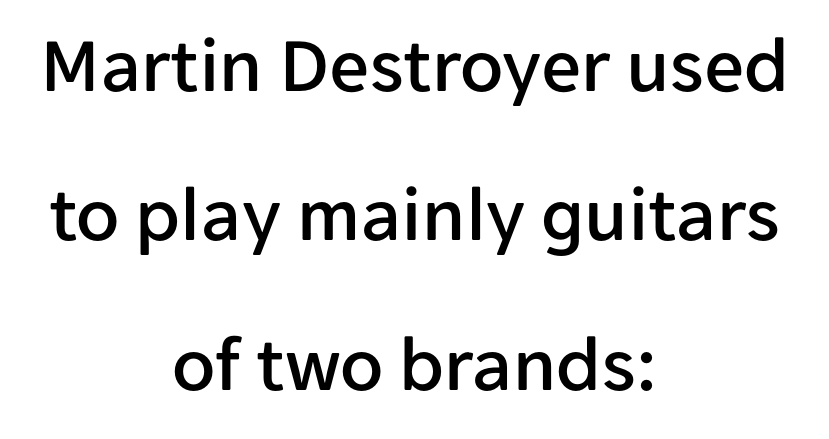
The image shows 79 px sans-serif type, upright; set centered, line spacing 1.89x, normal letter spacing, not underlined; low stroke contrast and a medium x-height.
